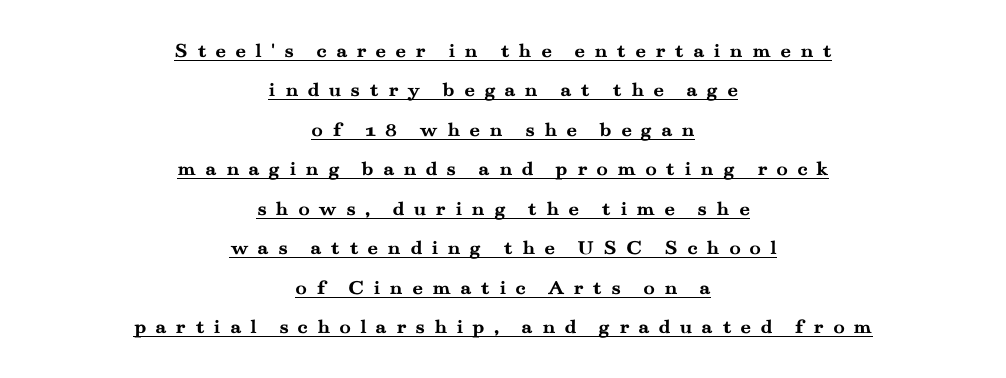
{"italic": "no", "bold": "yes", "underline": "yes", "align": "center", "line_spacing_ratio": 1.88, "letter_spacing": "wide", "letter_spacing_em": 0.43, "glyph_px": 21}
